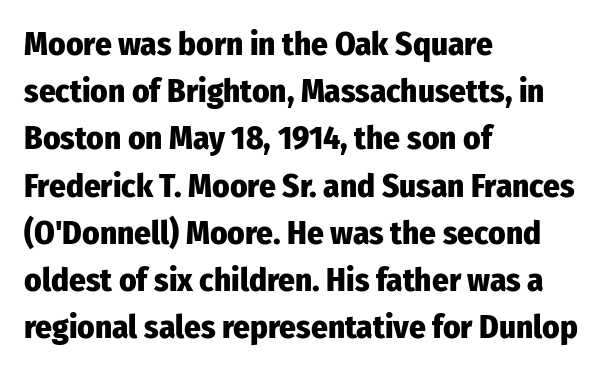
Q: Is the text bold? A: Yes.
Q: Is the text italic (slanted)? A: No, it is upright.
Q: Is the typeface a serif or a sans-serif typeface? A: Sans-serif.
Q: Is the text underlined? A: No.
Q: How is the paragraph aligned? A: Left-aligned.
Q: Is the spacing between letters normal or unusually wide? A: Normal.
Q: Is the spacing between lines tight, normal or loose? A: Normal.
Q: Width (condensed, normal, or wide)? A: Condensed.
Q: Stroke contrast? A: Low.
Q: x-height? A: Medium.
Q: Monospaced? A: No.
